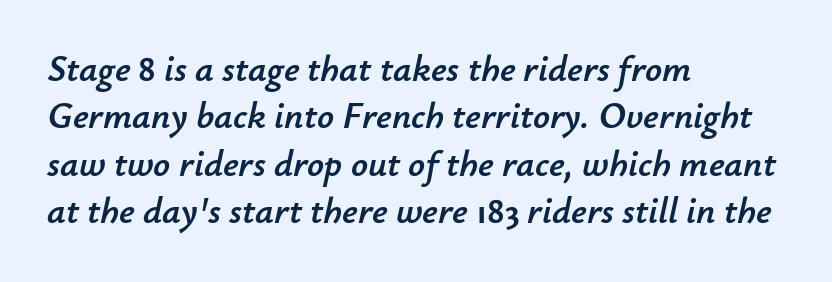
The image shows 37 px text type, italic (leaning right); set left-aligned, normal line spacing (1.28x), normal letter spacing, not underlined; low stroke contrast and a small x-height.
